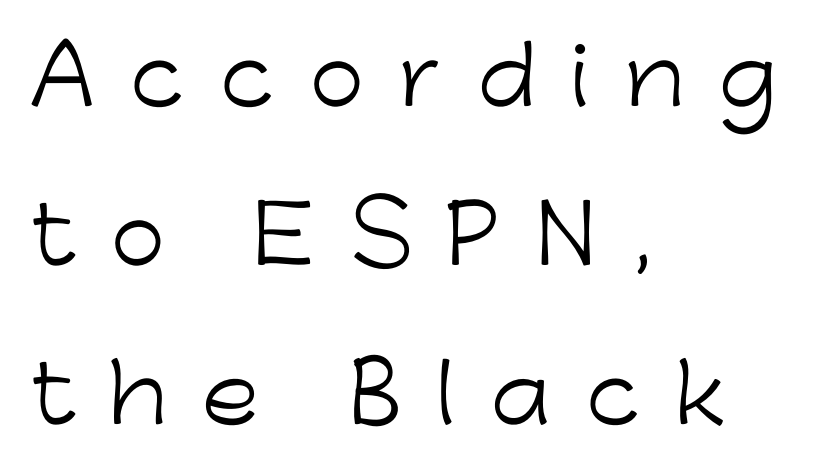
The image shows 79 px light sans-serif type, upright; set left-aligned, loose line spacing (2.01x), unusually wide letter spacing (+0.44 em), not underlined; low stroke contrast and a medium x-height.
